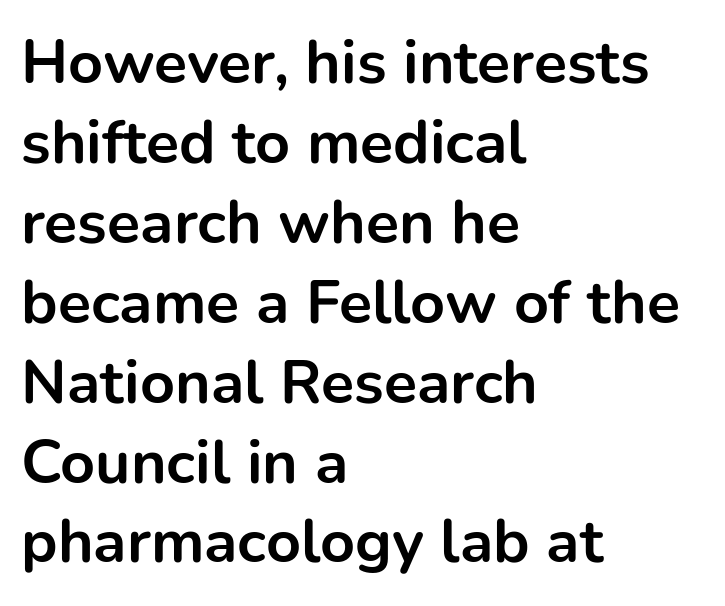
These lines are set flush left with a ragged right edge. Stroke terminals: plain, sans-serif. Glyph-to-glyph distance matches everyday printed text. Students, observe: this is what conventionally led text looks like.
